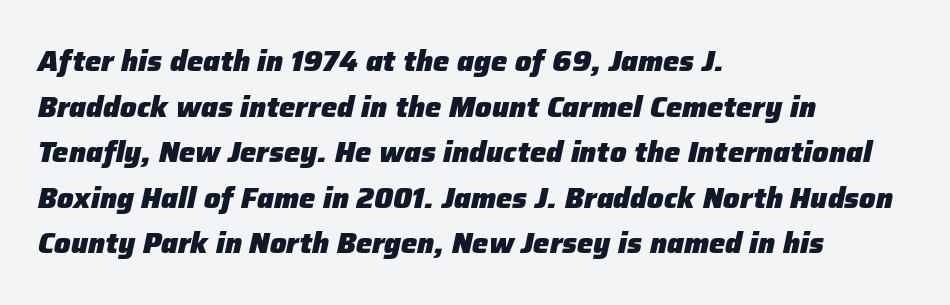
If you drew a line through each stem, it would be angled. Rows of type keep a routine distance in the vertical direction. Set as a true bold cut, around the 700 mark. The zone under the glyphs is completely vacant. Inter-character spacing is left at the font's built-in metrics. Horizontally, the lines are justified to the leading edge only.
